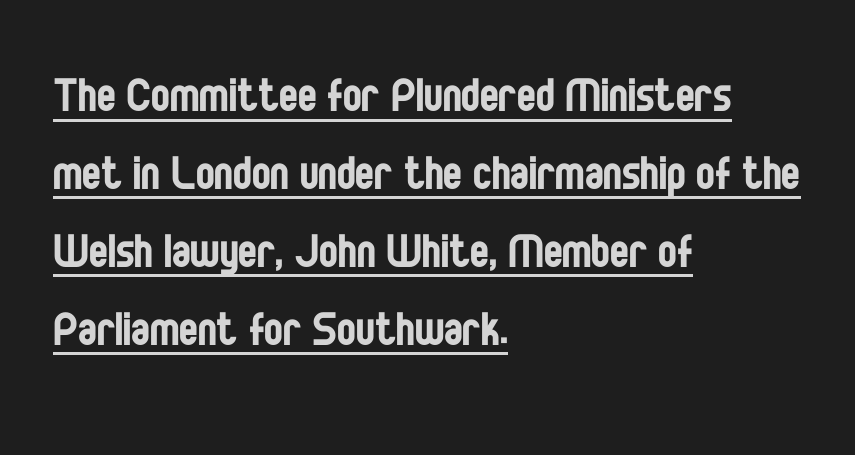
{"serif": "no", "italic": "no", "bold": "no", "weight": "regular", "width": "condensed", "stroke_contrast": "low", "x_height": "large", "monospaced": "no", "underline": "yes", "align": "left", "line_spacing": "normal", "line_spacing_ratio": 1.39, "letter_spacing": "normal", "letter_spacing_em": 0.0, "glyph_px": 56}
